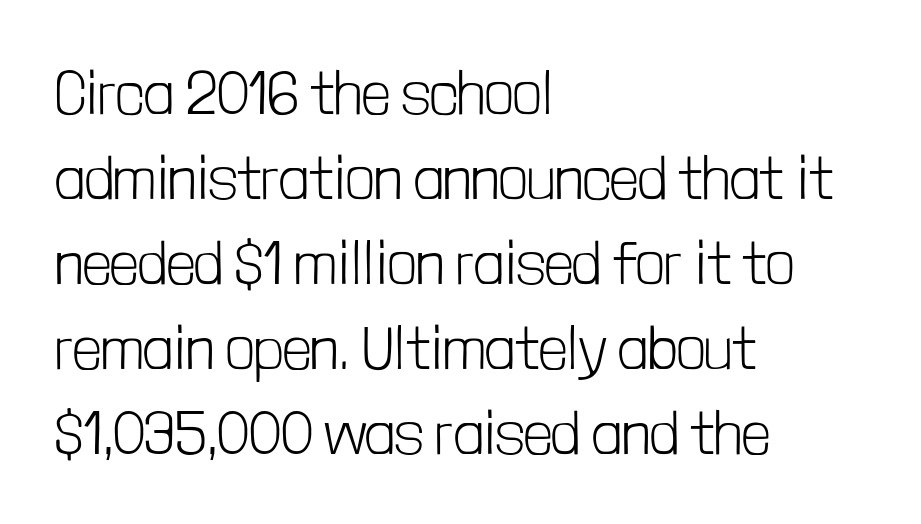
The image shows 62 px light, condensed sans-serif type, upright; set left-aligned, normal line spacing (1.37x), normal letter spacing, not underlined; low stroke contrast and a medium x-height.
